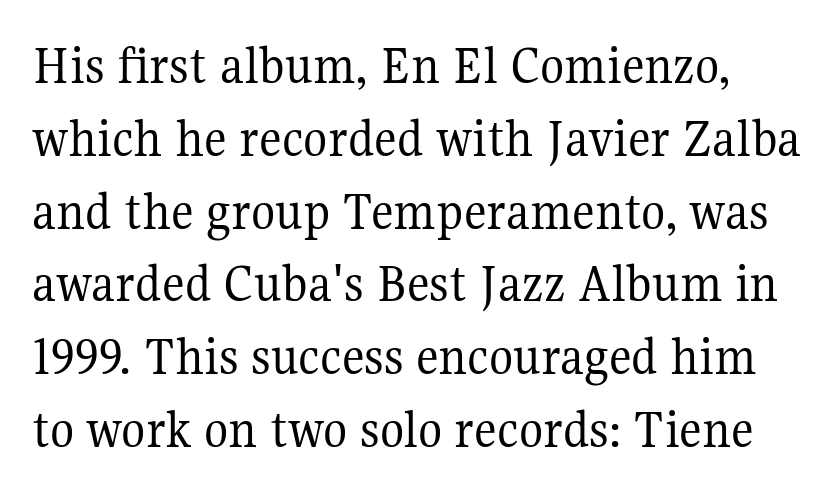
The passage shown is typeset with a serif family. A clean baseline with only descenders dipping below it. Each word holds together tightly as a unit, with standard inter-letter gaps. You can tell it's not italic because the verticals are truly vertical. The typesetting does not lean heavy: it is not bold.
